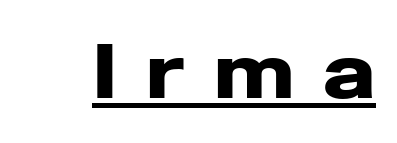
The image shows 75 px heavy, wide sans-serif type, upright; set unusually wide letter spacing (+0.39 em), underlined; low stroke contrast and a medium x-height.
